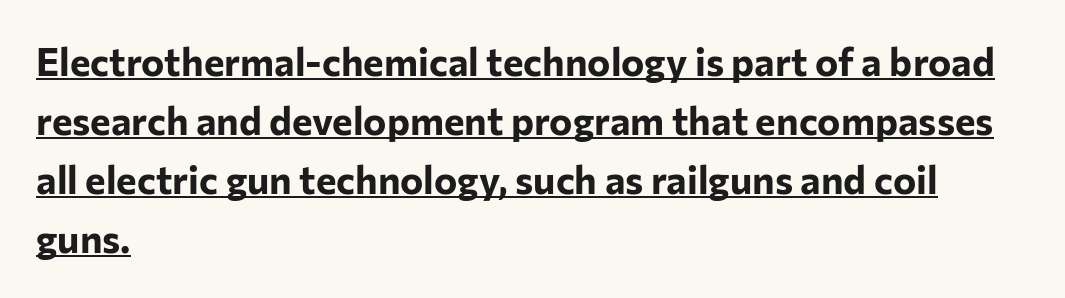
{"serif": "no", "italic": "no", "bold": "yes", "weight": "bold", "width": "normal", "stroke_contrast": "low", "x_height": "medium", "monospaced": "no", "underline": "yes", "align": "left", "line_spacing": "normal", "line_spacing_ratio": 1.51, "letter_spacing": "normal", "letter_spacing_em": 0.0, "glyph_px": 39}
